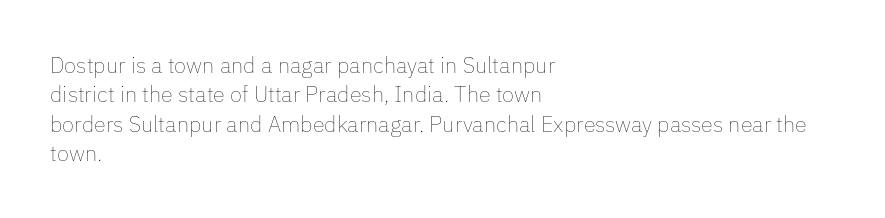
Q: Is the text bold? A: No.
Q: Is the text italic (slanted)? A: No, it is upright.
Q: Is the text underlined? A: No.
Q: How is the paragraph aligned? A: Left-aligned.
Q: Is the spacing between letters normal or unusually wide? A: Normal.
Q: Is the spacing between lines tight, normal or loose? A: Normal.
